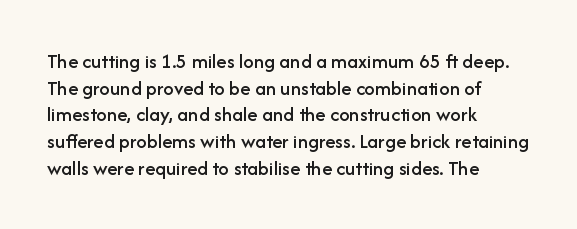
{"italic": "no", "underline": "no", "align": "left", "line_spacing": "normal", "line_spacing_ratio": 1.27, "letter_spacing": "normal", "letter_spacing_em": 0.0, "glyph_px": 21}
